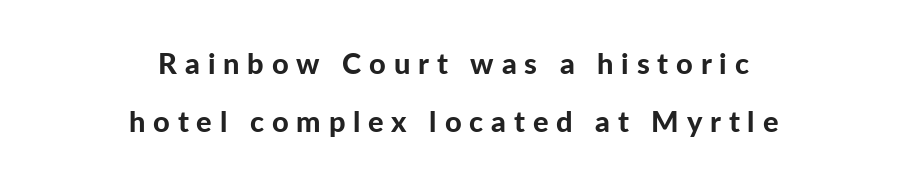
Examine the stroke ends and you'll find no serifs. It's the straight-up-and-down kind of type. Successive baselines arrive slowly, with a big drop between each. Caption: expanded tracking, letters set apart.
